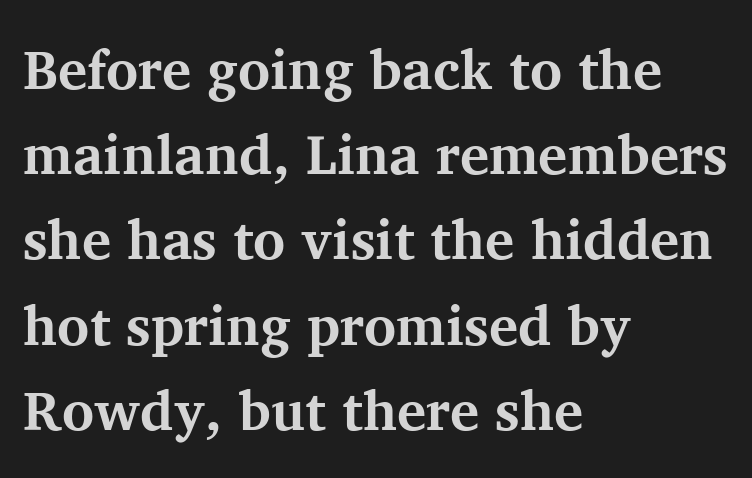
{"serif": "yes", "italic": "no", "bold": "yes", "weight": "bold", "width": "normal", "stroke_contrast": "medium", "x_height": "medium", "monospaced": "no", "underline": "no", "align": "left", "line_spacing": "normal", "line_spacing_ratio": 1.55, "letter_spacing": "normal", "letter_spacing_em": 0.0, "glyph_px": 55}
